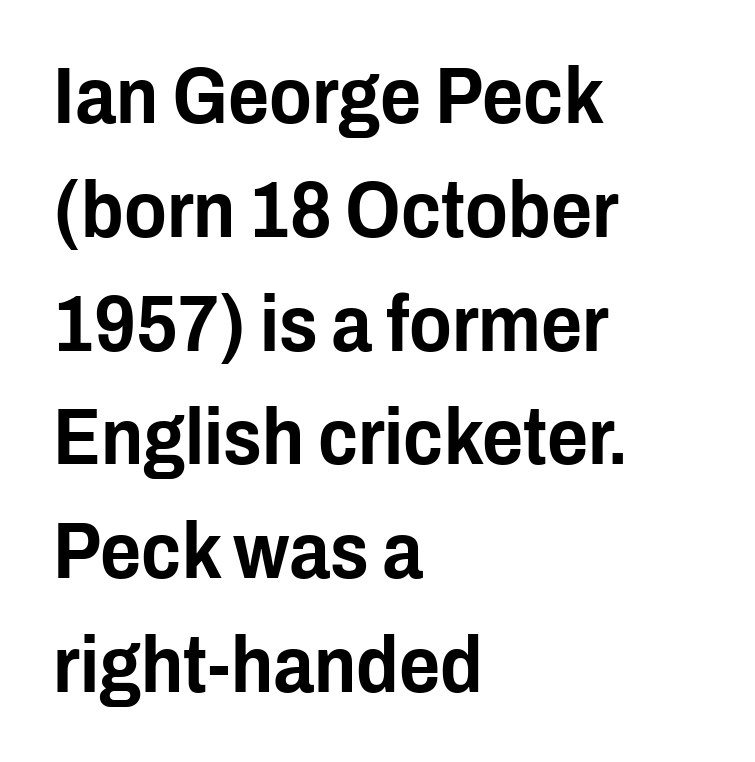
Q: Is the text italic (slanted)? A: No, it is upright.
Q: Is the typeface a serif or a sans-serif typeface? A: Sans-serif.
Q: Is the text underlined? A: No.
Q: How is the paragraph aligned? A: Left-aligned.
Q: Is the spacing between letters normal or unusually wide? A: Normal.
Q: Is the spacing between lines tight, normal or loose? A: Normal.
Q: Width (condensed, normal, or wide)? A: Condensed.
Q: Stroke contrast? A: Low.
Q: x-height? A: Medium.
Q: Monospaced? A: No.
